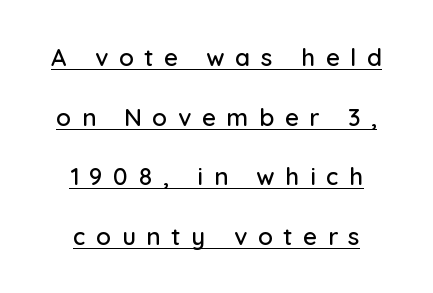
Q: Is the text italic (slanted)? A: No, it is upright.
Q: Is the text underlined? A: Yes.
Q: How is the paragraph aligned? A: Centered.
Q: Is the spacing between letters normal or unusually wide? A: Unusually wide.
Q: Is the spacing between lines tight, normal or loose? A: Loose.
